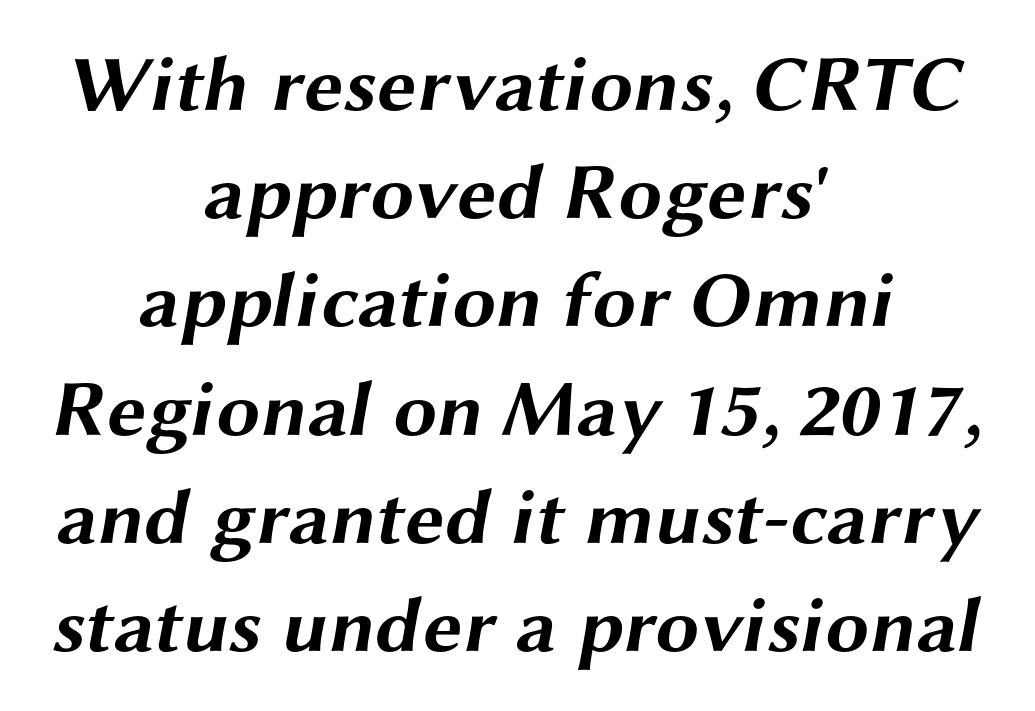
Nobody drew a line under any word here. Glyph-to-glyph distance matches everyday printed text. Classification — sans serif. Heavy-handed strokes throughout: this text is bold. Leading: standard.
